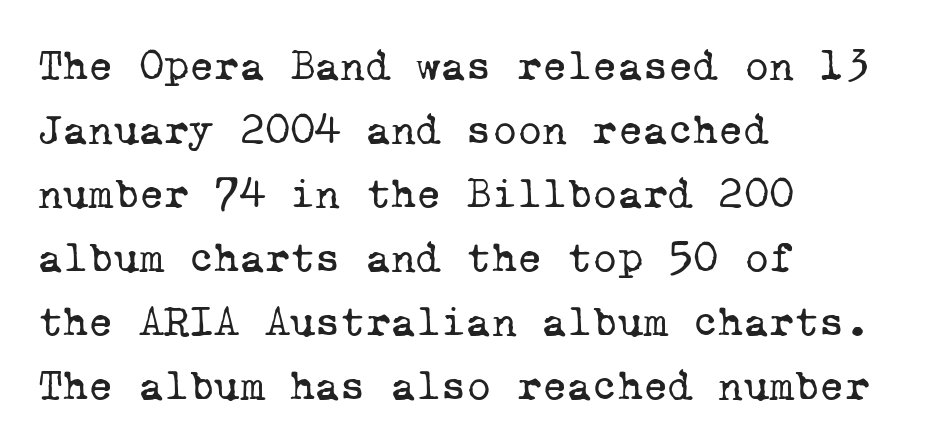
{"serif": "yes", "bold": "no", "weight": "regular", "width": "normal", "stroke_contrast": "low", "x_height": "medium", "monospaced": "yes", "underline": "no", "align": "left", "line_spacing": "normal", "line_spacing_ratio": 1.49, "letter_spacing": "normal", "letter_spacing_em": 0.0, "glyph_px": 43}
